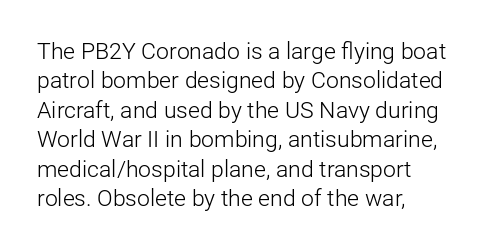
The image shows 23 px text type, upright; set normal line spacing (1.28x), normal letter spacing, not underlined.
